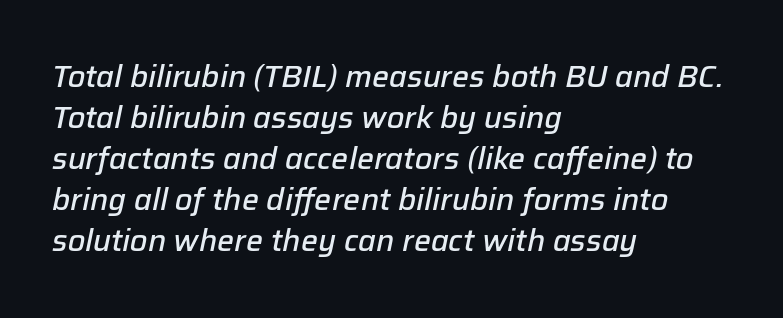
Underlining? Definitely not there. Would a proofreader flag this as italicized? Yes. The line-height multiplier appears to be the usual default. The paragraph shown leans on its left margin. The characters look somewhat weighty, a semibold short of true bold.
